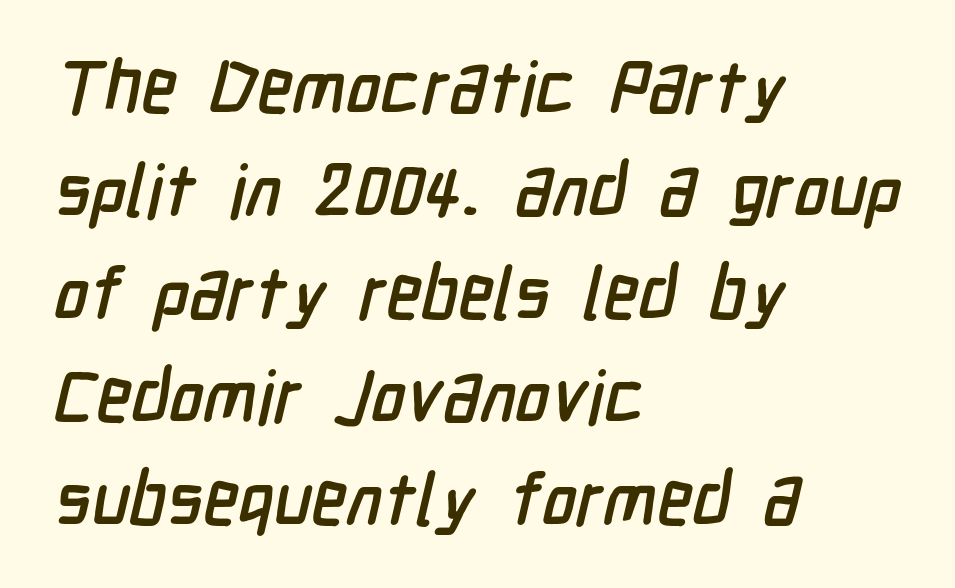
Q: Is the typeface a serif or a sans-serif typeface? A: Sans-serif.
Q: Is the text underlined? A: No.
Q: How is the paragraph aligned? A: Left-aligned.
Q: Is the spacing between letters normal or unusually wide? A: Normal.
Q: Is the spacing between lines tight, normal or loose? A: Normal.
Q: Width (condensed, normal, or wide)? A: Condensed.
Q: Stroke contrast? A: Low.
Q: x-height? A: Medium.
Q: Monospaced? A: No.
